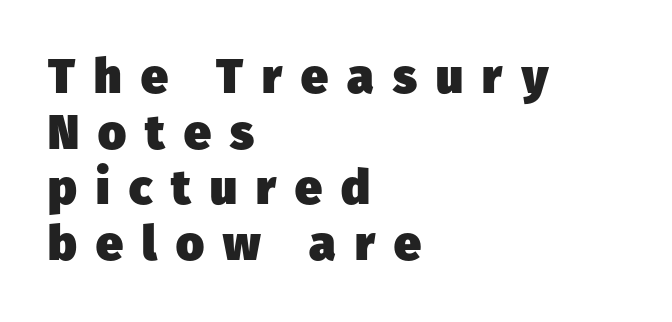
The image shows 48 px heavy sans-serif type; set left-aligned, line spacing 1.16x, unusually wide letter spacing (+0.4 em), not underlined; low stroke contrast and a medium x-height.
